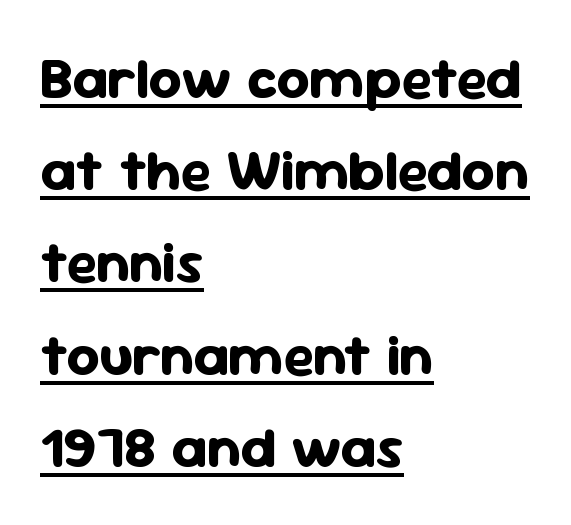
{"serif": "no", "italic": "no", "bold": "yes", "weight": "bold", "width": "normal", "stroke_contrast": "low", "x_height": "medium", "monospaced": "no", "underline": "yes", "align": "left", "line_spacing": "normal", "line_spacing_ratio": 1.59, "letter_spacing": "normal", "letter_spacing_em": 0.0, "glyph_px": 58}
